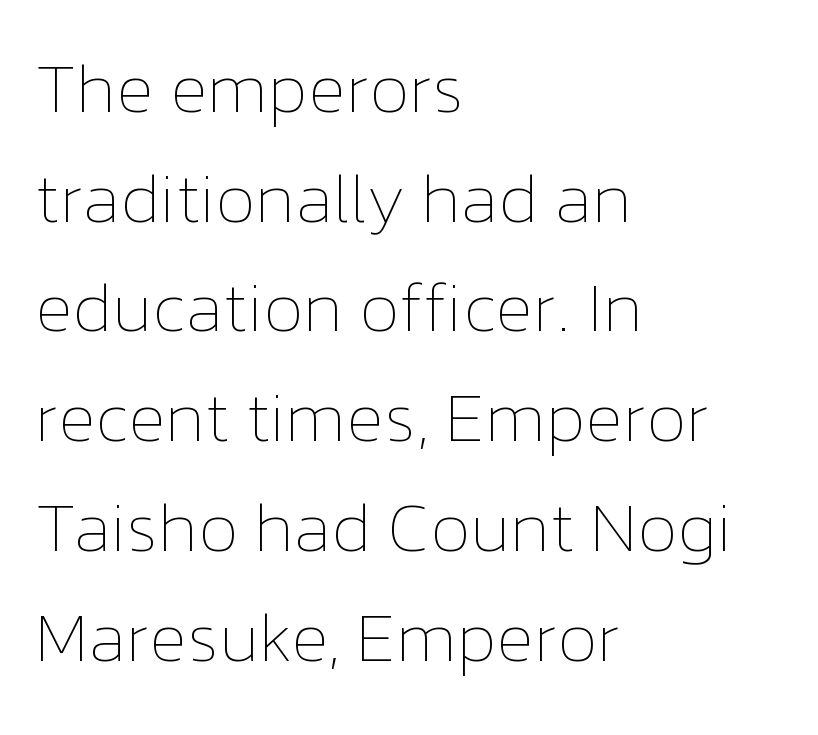
Q: Is the text bold? A: No.
Q: Is the text italic (slanted)? A: No, it is upright.
Q: Is the text underlined? A: No.
Q: How is the paragraph aligned? A: Left-aligned.
Q: Is the spacing between letters normal or unusually wide? A: Normal.
Q: Is the spacing between lines tight, normal or loose? A: Normal.
Q: Width (condensed, normal, or wide)? A: Normal.
Q: Stroke contrast? A: Low.
Q: x-height? A: Medium.
Q: Monospaced? A: No.
